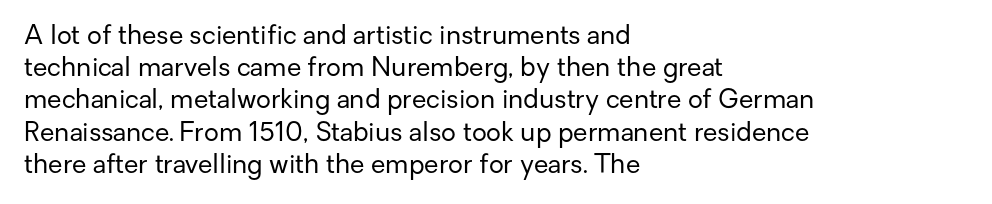
The image shows 26 px text type, upright; set left-aligned, line spacing 1.24x, normal letter spacing, not underlined.
